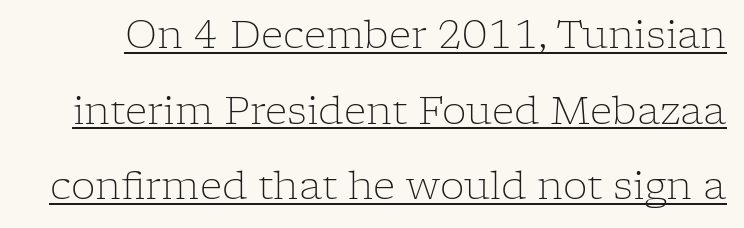
Q: Is the text bold? A: No.
Q: Is the text italic (slanted)? A: No, it is upright.
Q: Is the typeface a serif or a sans-serif typeface? A: Serif.
Q: Is the text underlined? A: Yes.
Q: Is the spacing between letters normal or unusually wide? A: Normal.
Q: Is the spacing between lines tight, normal or loose? A: Loose.
Q: Width (condensed, normal, or wide)? A: Normal.
Q: Stroke contrast? A: Low.
Q: x-height? A: Medium.
Q: Monospaced? A: No.
